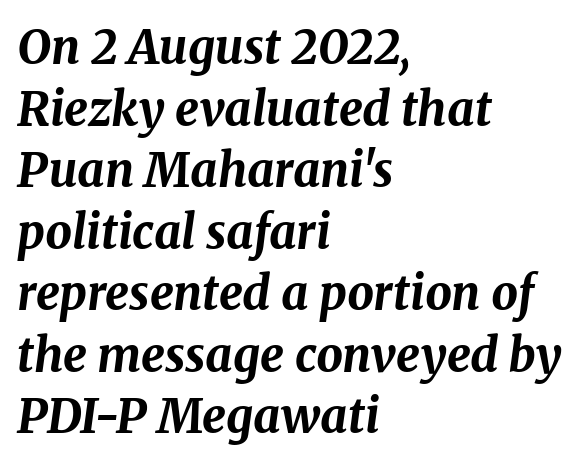
A typesetter would call this leading conventional body-copy spacing. Typographic density is high because the face is bold. Has an underline been added? It has not. The passage shown leans; its letterforms are oblique.
